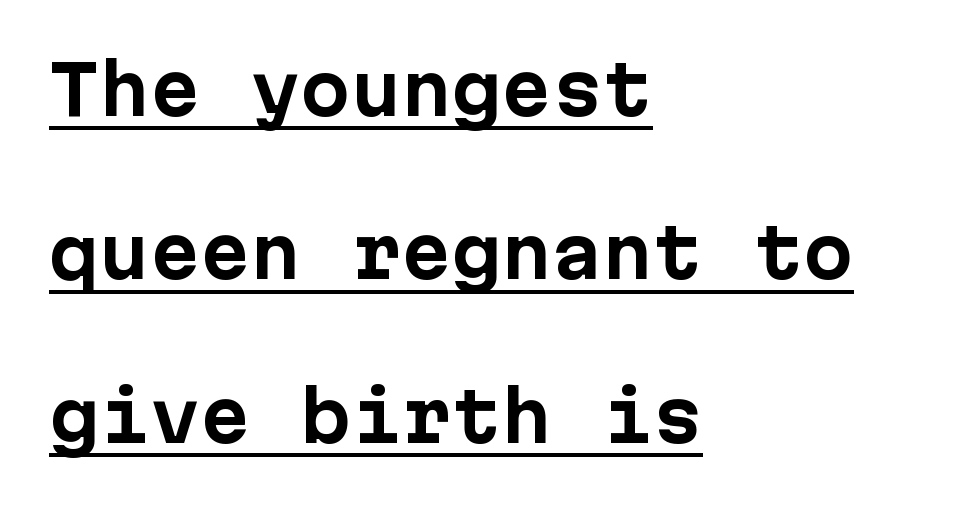
Q: Is the text bold? A: Yes.
Q: Is the text italic (slanted)? A: No, it is upright.
Q: Is the typeface a serif or a sans-serif typeface? A: Sans-serif.
Q: Is the text underlined? A: Yes.
Q: How is the paragraph aligned? A: Left-aligned.
Q: Is the spacing between letters normal or unusually wide? A: Normal.
Q: Is the spacing between lines tight, normal or loose? A: Loose.
Q: Width (condensed, normal, or wide)? A: Normal.
Q: Stroke contrast? A: Low.
Q: x-height? A: Medium.
